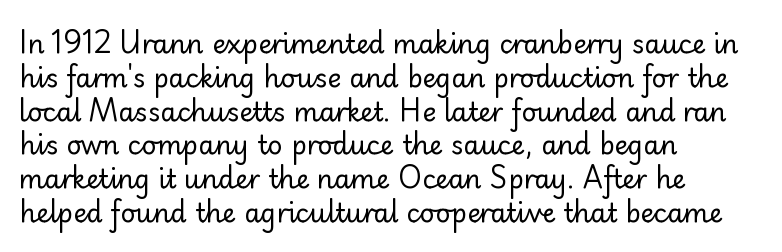
Q: Is the text bold? A: No.
Q: Is the text italic (slanted)? A: No, it is upright.
Q: Is the text underlined? A: No.
Q: How is the paragraph aligned? A: Left-aligned.
Q: Is the spacing between letters normal or unusually wide? A: Normal.
Q: Is the spacing between lines tight, normal or loose? A: Normal.
